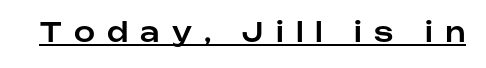
The image shows 27 px text type, upright; set unusually wide letter spacing (+0.45 em), underlined.
